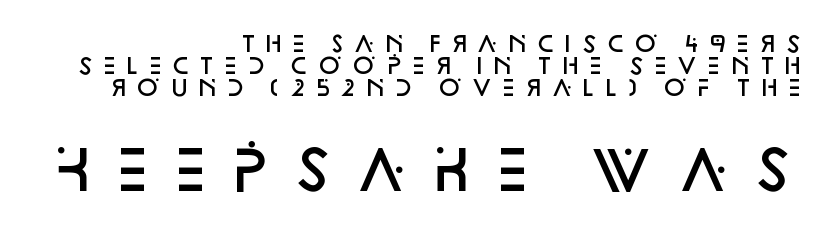
The image shows 54 px semibold sans-serif type, upright; set right-aligned, tight line spacing (0.99x), unusually wide letter spacing (+0.24 em), not underlined; the second (bottom) block is 2.45x larger; low stroke contrast and a large x-height.
